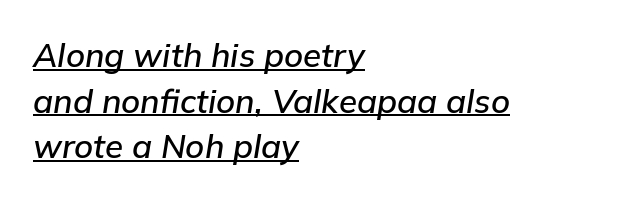
Q: Is the text italic (slanted)? A: Yes, it leans right by about 9 degrees.
Q: Is the text underlined? A: Yes.
Q: How is the paragraph aligned? A: Left-aligned.
Q: Is the spacing between letters normal or unusually wide? A: Normal.
Q: Is the spacing between lines tight, normal or loose? A: Normal.
Q: Width (condensed, normal, or wide)? A: Normal.
Q: Stroke contrast? A: Low.
Q: x-height? A: Medium.
Q: Monospaced? A: No.
